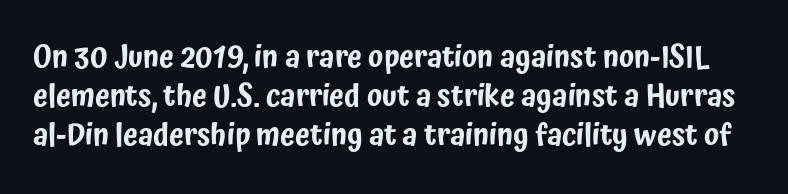
{"serif": "no", "italic": "no", "width": "condensed", "stroke_contrast": "low", "x_height": "medium", "monospaced": "no", "underline": "no", "line_spacing": "normal", "line_spacing_ratio": 1.3, "letter_spacing": "normal", "letter_spacing_em": 0.0, "glyph_px": 30}
